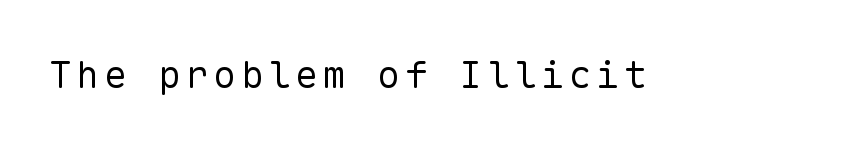
Weight: not bold — regular or lighter. No italicization has been applied; the sample stays upright. What kind of face is this? One without serifs — a sans. Each letter, wide or thin by design, is forced into the same width here.
